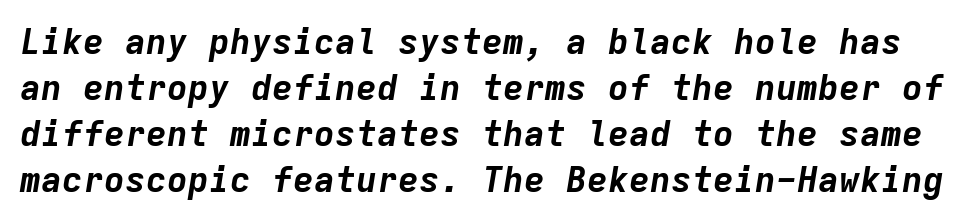
{"italic": "yes", "lean": "right", "slant_degrees": 9, "bold": "yes", "weight": "bold", "width": "normal", "stroke_contrast": "low", "x_height": "medium", "monospaced": "yes", "underline": "no", "line_spacing": "normal", "line_spacing_ratio": 1.31, "letter_spacing": "normal", "letter_spacing_em": 0.0, "glyph_px": 35}
